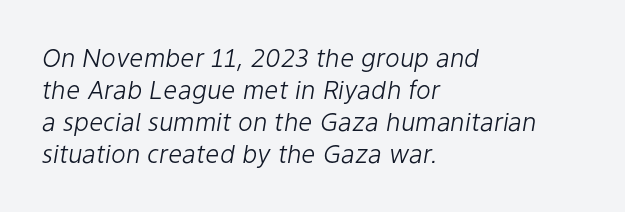
Q: Is the text bold? A: No.
Q: Is the text italic (slanted)? A: Yes, it leans right by about 9 degrees.
Q: Is the text underlined? A: No.
Q: How is the paragraph aligned? A: Left-aligned.
Q: Is the spacing between letters normal or unusually wide? A: Normal.
Q: Is the spacing between lines tight, normal or loose? A: Normal.
